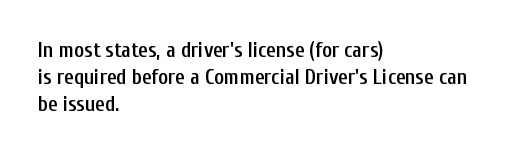
The image shows 21 px text type, upright; set left-aligned, normal line spacing (1.29x), normal letter spacing, not underlined.
